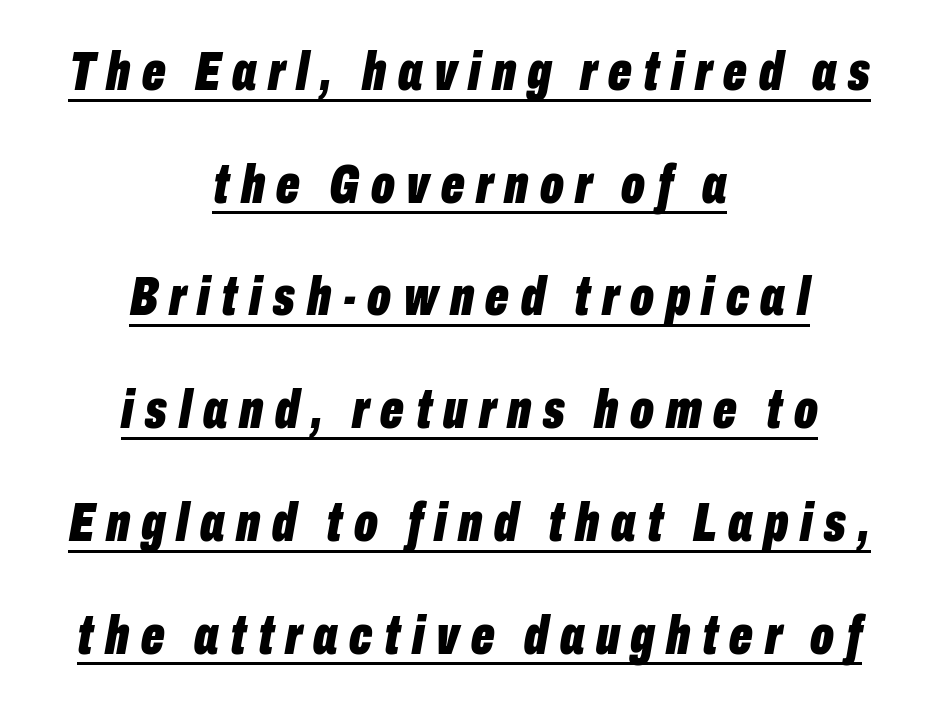
The image shows 55 px bold, condensed type, italic (leaning right); set centered, loose line spacing (2.05x), unusually wide letter spacing (+0.21 em), underlined; low stroke contrast and a medium x-height.
